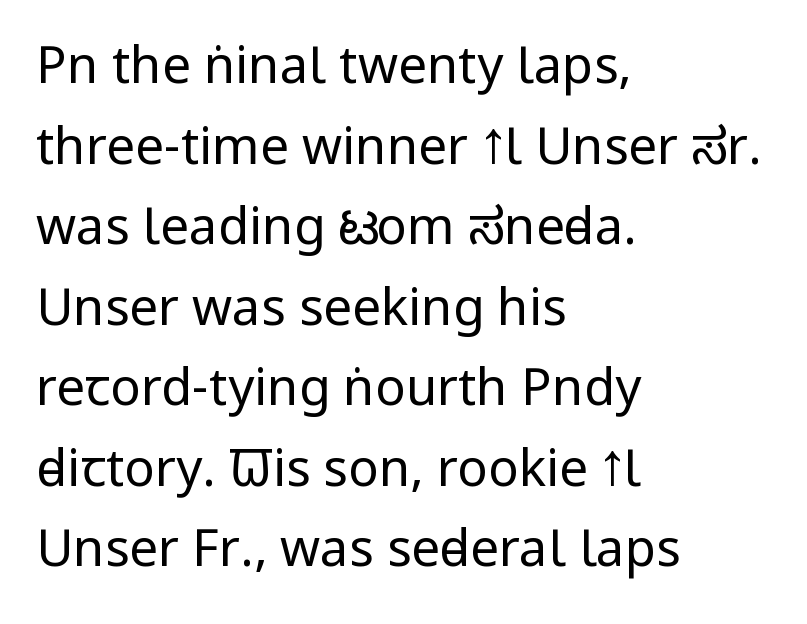
Q: Is the text bold? A: No.
Q: Is the text italic (slanted)? A: No, it is upright.
Q: Is the typeface a serif or a sans-serif typeface? A: Sans-serif.
Q: Is the text underlined? A: No.
Q: How is the paragraph aligned? A: Left-aligned.
Q: Is the spacing between letters normal or unusually wide? A: Normal.
Q: Is the spacing between lines tight, normal or loose? A: Normal.
Q: Width (condensed, normal, or wide)? A: Condensed.
Q: Stroke contrast? A: Low.
Q: x-height? A: Large.
Q: Monospaced? A: No.
